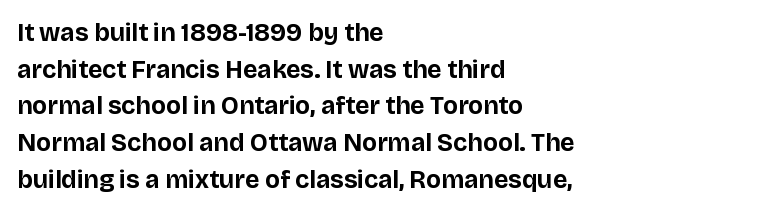
Q: Is the text bold? A: Yes.
Q: Is the text italic (slanted)? A: No, it is upright.
Q: Is the text underlined? A: No.
Q: How is the paragraph aligned? A: Left-aligned.
Q: Is the spacing between letters normal or unusually wide? A: Normal.
Q: Is the spacing between lines tight, normal or loose? A: Normal.
